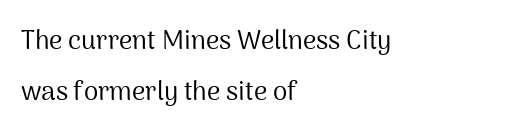
Stroke thickness stays within the range of a standard reading face or lighter. The line-height multiplier appears high, well above default. There is no visible air inserted between adjacent glyphs. Layout note: lines flush left. Tall strokes in this sample are plumb rather than angled.
